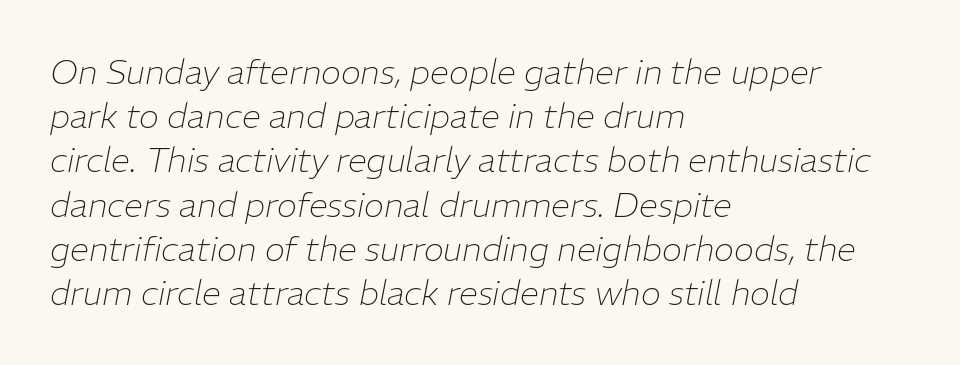
{"italic": "yes", "lean": "right", "slant_degrees": 11, "bold": "no", "weight": "thin", "width": "normal", "stroke_contrast": "low", "x_height": "medium", "monospaced": "no", "underline": "no", "align": "left", "line_spacing": "normal", "line_spacing_ratio": 1.3, "letter_spacing": "normal", "letter_spacing_em": 0.0, "glyph_px": 34}
